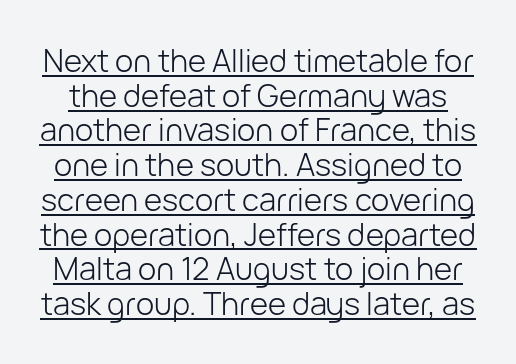
{"serif": "no", "italic": "no", "bold": "no", "weight": "light", "width": "normal", "stroke_contrast": "low", "x_height": "medium", "monospaced": "no", "underline": "yes", "line_spacing": "tight", "line_spacing_ratio": 1.12, "letter_spacing": "normal", "letter_spacing_em": 0.0, "glyph_px": 31}
